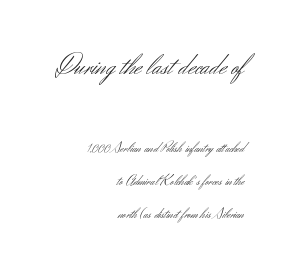
{"serif": "no", "bold": "no", "weight": "light", "width": "normal", "stroke_contrast": "medium", "x_height": "small", "monospaced": "no", "underline": "no", "align": "right", "line_spacing": "loose", "line_spacing_ratio": 2.36, "letter_spacing": "normal", "letter_spacing_em": 0.0, "larger_block": "first", "size_ratio": 2.07, "glyph_px": 29}
